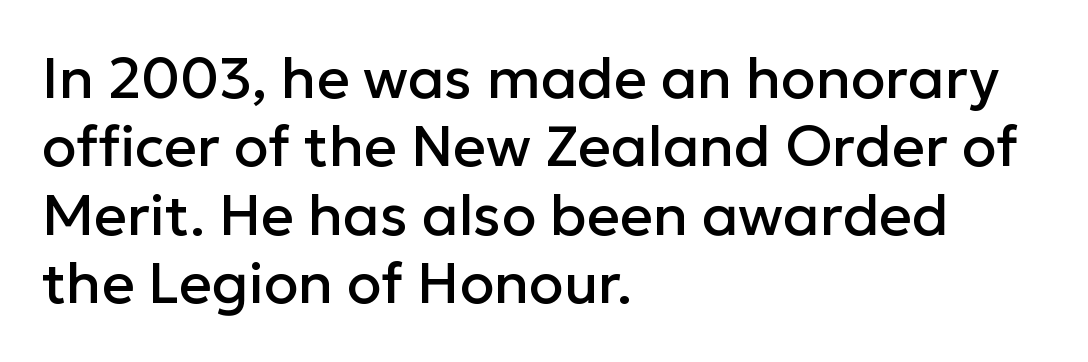
The face used here is a sans, in the tradition of grotesques and geometrics. Character widths vary here, with narrow letters taking less room than wide ones. These lines stack with their left ends in a neat column. In terms of posture, this sample is upright. Default kerning and tracking; the words read as compact shapes.
